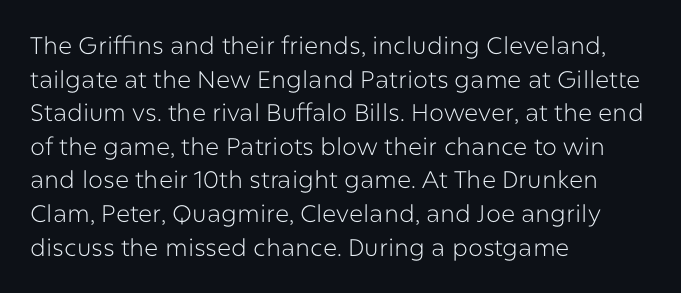
The image shows 24 px text type, upright; set left-aligned, normal line spacing (1.4x), normal letter spacing, not underlined.
